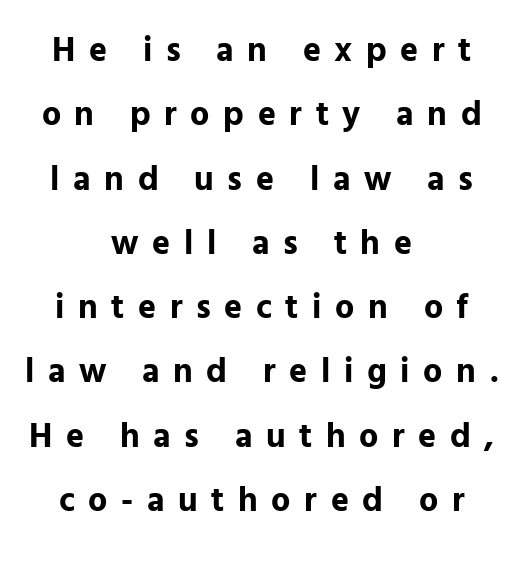
{"serif": "no", "italic": "no", "bold": "yes", "weight": "bold", "width": "normal", "stroke_contrast": "low", "x_height": "medium", "monospaced": "no", "underline": "no", "align": "center", "line_spacing_ratio": 1.89, "letter_spacing": "wide", "letter_spacing_em": 0.4, "glyph_px": 34}
